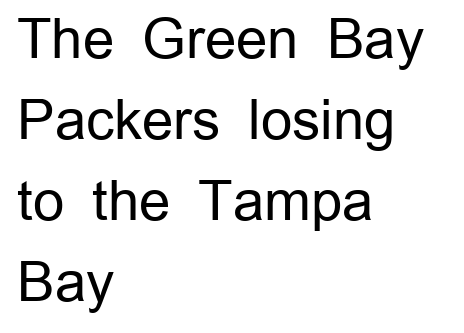
Q: Is the text bold? A: No.
Q: Is the text italic (slanted)? A: No, it is upright.
Q: Is the typeface a serif or a sans-serif typeface? A: Sans-serif.
Q: Is the text underlined? A: No.
Q: How is the paragraph aligned? A: Left-aligned.
Q: Is the spacing between letters normal or unusually wide? A: Normal.
Q: Is the spacing between lines tight, normal or loose? A: Normal.
Q: Width (condensed, normal, or wide)? A: Normal.
Q: Stroke contrast? A: Low.
Q: x-height? A: Medium.
Q: Monospaced? A: No.
